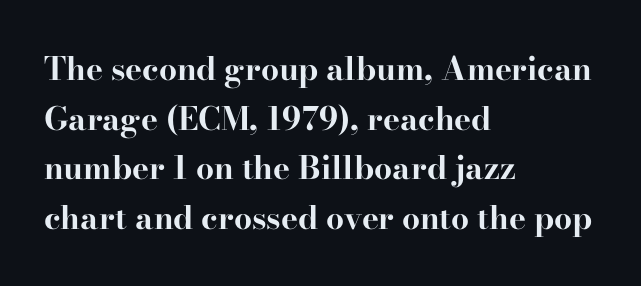
Q: Is the text bold? A: Yes.
Q: Is the text italic (slanted)? A: No, it is upright.
Q: Is the typeface a serif or a sans-serif typeface? A: Serif.
Q: Is the text underlined? A: No.
Q: How is the paragraph aligned? A: Left-aligned.
Q: Is the spacing between letters normal or unusually wide? A: Normal.
Q: Is the spacing between lines tight, normal or loose? A: Normal.
Q: Width (condensed, normal, or wide)? A: Wide.
Q: Stroke contrast? A: High.
Q: x-height? A: Small.
Q: Monospaced? A: No.
